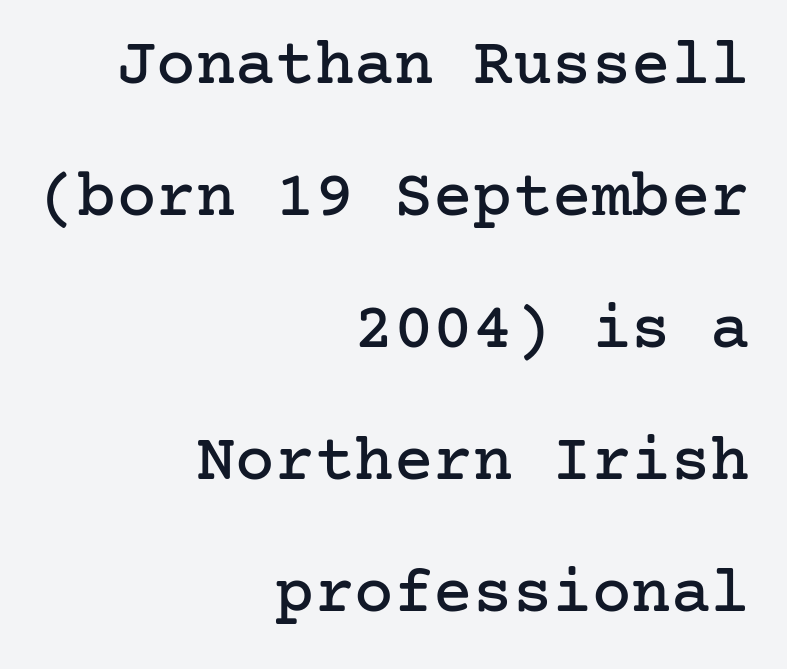
Q: Is the text italic (slanted)? A: No, it is upright.
Q: Is the typeface a serif or a sans-serif typeface? A: Serif.
Q: Is the text underlined? A: No.
Q: How is the paragraph aligned? A: Right-aligned.
Q: Is the spacing between letters normal or unusually wide? A: Normal.
Q: Is the spacing between lines tight, normal or loose? A: Loose.
Q: Width (condensed, normal, or wide)? A: Normal.
Q: Stroke contrast? A: Low.
Q: x-height? A: Medium.
